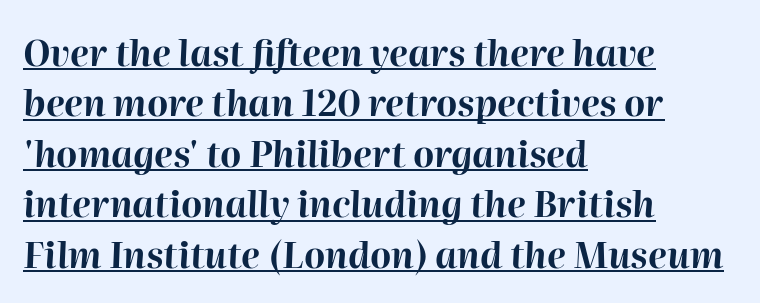
{"italic": "yes", "lean": "right", "slant_degrees": 2, "bold": "yes", "weight": "bold", "width": "normal", "stroke_contrast": "high", "x_height": "medium", "monospaced": "no", "underline": "yes", "align": "left", "line_spacing": "normal", "line_spacing_ratio": 1.4, "letter_spacing": "normal", "letter_spacing_em": 0.0, "glyph_px": 36}
